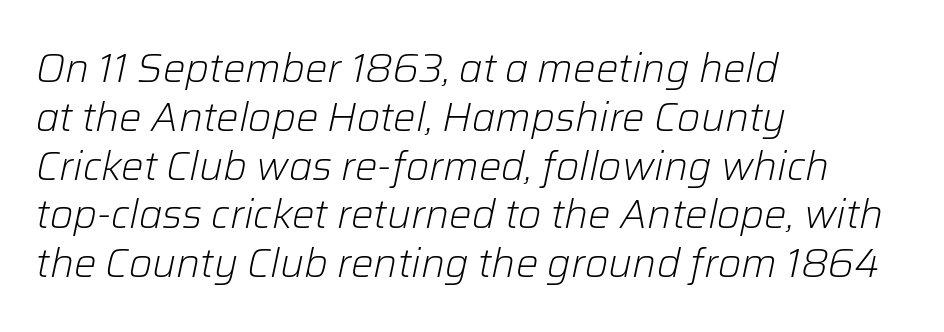
The image shows 40 px light type, italic (leaning right); set left-aligned, line spacing 1.22x, normal letter spacing, not underlined; low stroke contrast and a medium x-height.
